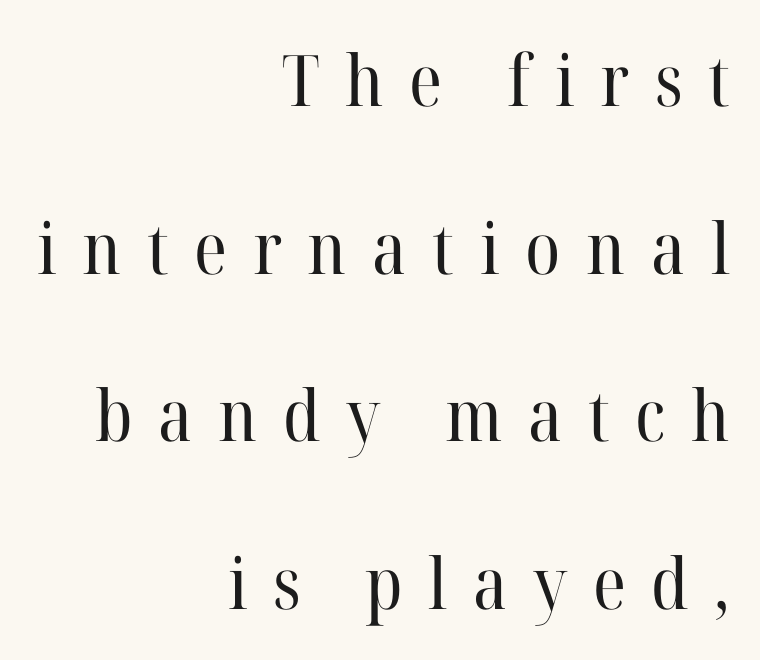
{"serif": "yes", "italic": "no", "bold": "no", "weight": "regular", "width": "normal", "stroke_contrast": "high", "x_height": "medium", "monospaced": "no", "underline": "no", "align": "right", "line_spacing": "loose", "line_spacing_ratio": 2.36, "letter_spacing": "wide", "letter_spacing_em": 0.36, "glyph_px": 71}
